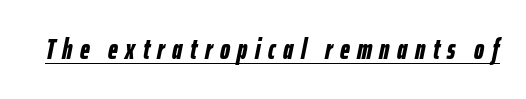
Q: Is the text bold? A: Yes.
Q: Is the text italic (slanted)? A: Yes, it leans right by about 12 degrees.
Q: Is the text underlined? A: Yes.
Q: Is the spacing between letters normal or unusually wide? A: Unusually wide.
Q: Width (condensed, normal, or wide)? A: Condensed.
Q: Stroke contrast? A: Low.
Q: x-height? A: Medium.
Q: Monospaced? A: No.
